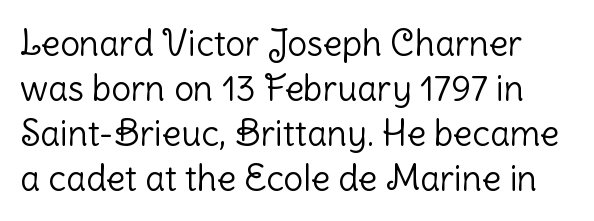
{"serif": "no", "italic": "no", "bold": "no", "weight": "light", "width": "normal", "stroke_contrast": "low", "x_height": "medium", "monospaced": "no", "underline": "no", "line_spacing": "normal", "line_spacing_ratio": 1.29, "letter_spacing": "normal", "letter_spacing_em": 0.0, "glyph_px": 35}
